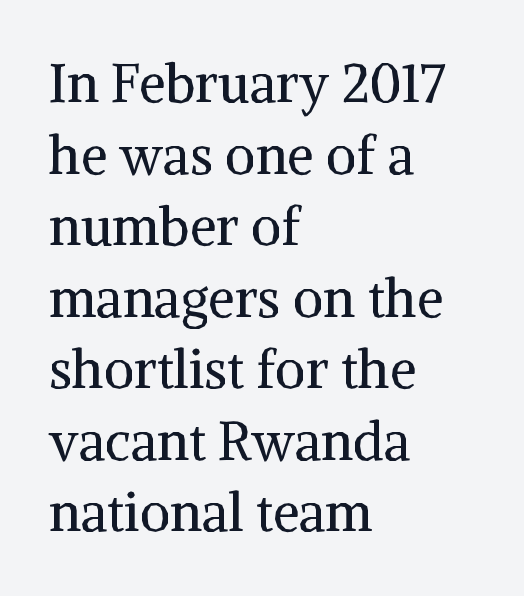
{"serif": "yes", "italic": "no", "bold": "no", "weight": "regular", "width": "normal", "stroke_contrast": "medium", "x_height": "medium", "monospaced": "no", "underline": "no", "align": "left", "line_spacing": "normal", "line_spacing_ratio": 1.35, "letter_spacing": "normal", "letter_spacing_em": 0.0, "glyph_px": 53}
